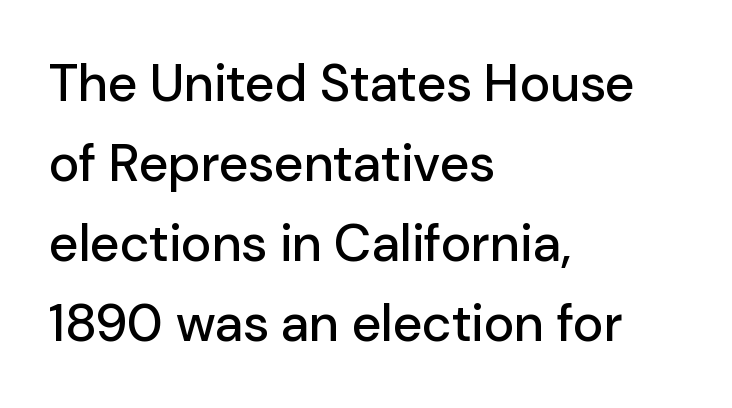
Q: Is the text italic (slanted)? A: No, it is upright.
Q: Is the typeface a serif or a sans-serif typeface? A: Sans-serif.
Q: Is the text underlined? A: No.
Q: How is the paragraph aligned? A: Left-aligned.
Q: Is the spacing between letters normal or unusually wide? A: Normal.
Q: Is the spacing between lines tight, normal or loose? A: Normal.
Q: Width (condensed, normal, or wide)? A: Normal.
Q: Stroke contrast? A: Low.
Q: x-height? A: Medium.
Q: Monospaced? A: No.
